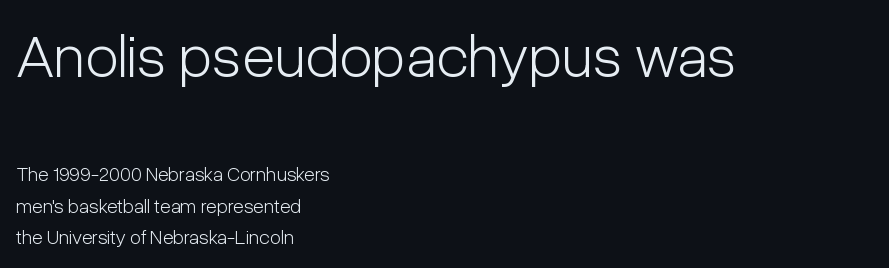
Q: Is the text bold? A: No.
Q: Is the text italic (slanted)? A: No, it is upright.
Q: Is the typeface a serif or a sans-serif typeface? A: Sans-serif.
Q: Is the text underlined? A: No.
Q: How is the paragraph aligned? A: Left-aligned.
Q: Is the spacing between letters normal or unusually wide? A: Normal.
Q: Is the spacing between lines tight, normal or loose? A: Normal.
Q: Which block of text is set in a larger size, the first (top) or the second (bottom)? A: The first (top) one.
Q: Width (condensed, normal, or wide)? A: Condensed.
Q: Stroke contrast? A: Low.
Q: x-height? A: Medium.
Q: Monospaced? A: No.
